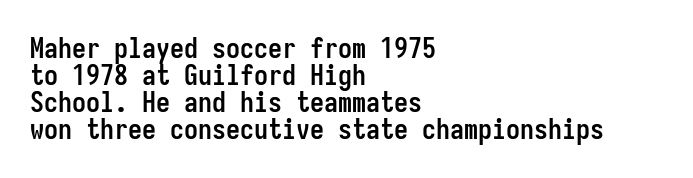
The image shows 28 px semibold, condensed sans-serif type, upright, monospaced; set left-aligned, tight line spacing (0.97x), normal letter spacing, not underlined; low stroke contrast and a medium x-height.
